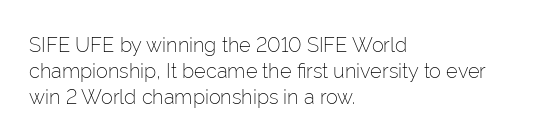
Q: Is the text bold? A: No.
Q: Is the text italic (slanted)? A: No, it is upright.
Q: Is the text underlined? A: No.
Q: How is the paragraph aligned? A: Left-aligned.
Q: Is the spacing between letters normal or unusually wide? A: Normal.
Q: Is the spacing between lines tight, normal or loose? A: Normal.
